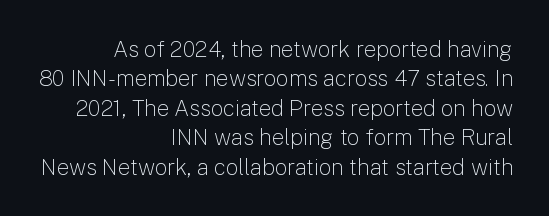
{"italic": "no", "bold": "no", "underline": "no", "align": "right", "line_spacing": "normal", "line_spacing_ratio": 1.34, "letter_spacing": "normal", "letter_spacing_em": 0.0, "glyph_px": 22}
